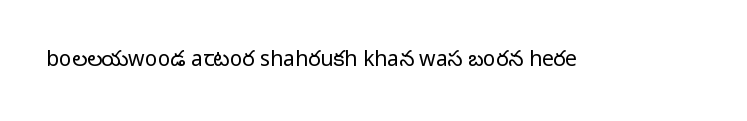
Q: Is the text bold? A: No.
Q: Is the text italic (slanted)? A: No, it is upright.
Q: Is the text underlined? A: No.
Q: Is the spacing between letters normal or unusually wide? A: Normal.
